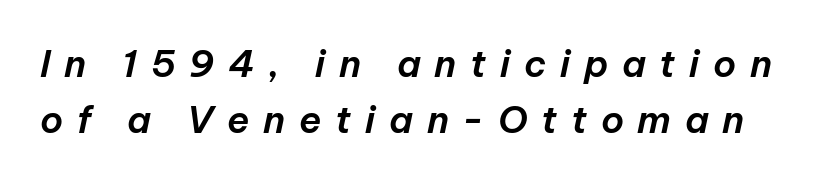
The image shows 37 px text type, italic (leaning right); set normal line spacing (1.51x), unusually wide letter spacing (+0.37 em), not underlined; low stroke contrast and a medium x-height.
